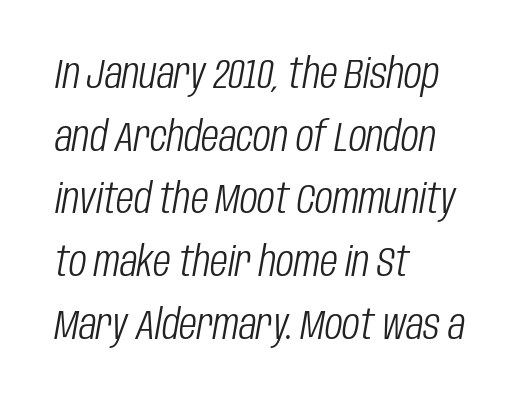
The image shows 41 px light, condensed type, italic (leaning right); set left-aligned, normal line spacing (1.53x), normal letter spacing, not underlined; low stroke contrast and a large x-height.
